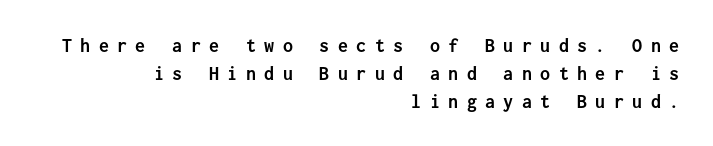
The image shows 20 px bold type, upright; set right-aligned, normal line spacing (1.4x), unusually wide letter spacing (+0.42 em), not underlined.
